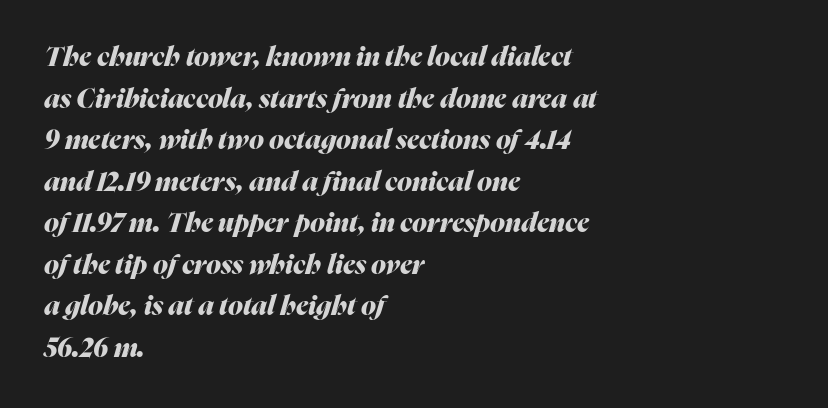
Q: Is the text bold? A: Yes.
Q: Is the text italic (slanted)? A: Yes, it leans right by about 16 degrees.
Q: Is the text underlined? A: No.
Q: How is the paragraph aligned? A: Left-aligned.
Q: Is the spacing between letters normal or unusually wide? A: Normal.
Q: Is the spacing between lines tight, normal or loose? A: Normal.
